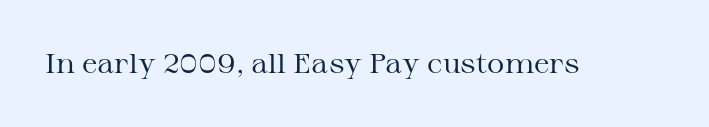
The image shows 27 px text type, upright; set normal letter spacing, not underlined.
